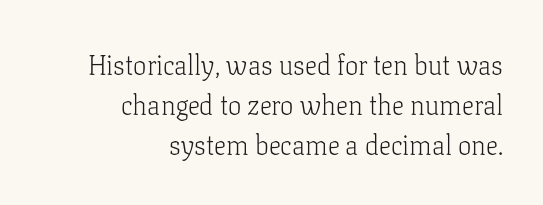
Decoration check: the copy has no underline. No extra ink here — the face is not bold. Ordinary non-slanted type is in use. Tracking value appears to be zero — textbook default spacing. A student would call this right alignment; a typographer would say flush right, rag left. If you measured baseline to baseline, you'd find a middling distance.
